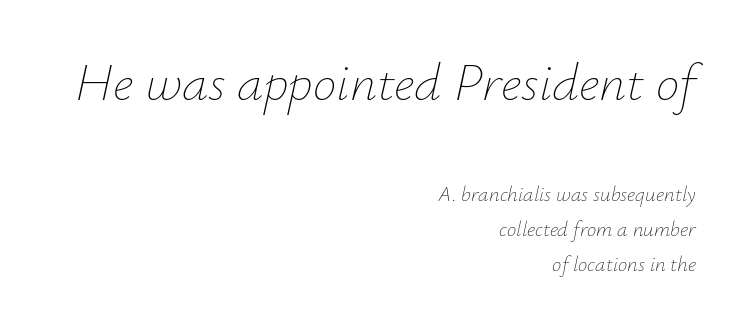
The image shows 53 px thin type, italic (leaning right); set right-aligned, normal line spacing (1.66x), normal letter spacing, not underlined; the first (top) block is 2.52x larger; low stroke contrast and a small x-height.
